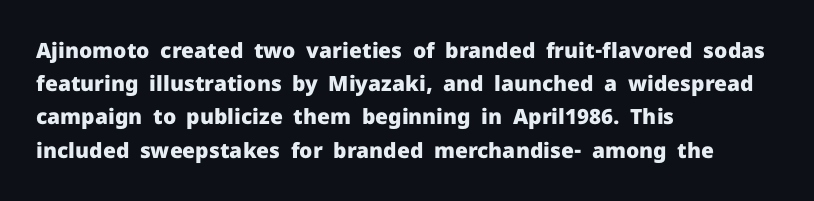
{"italic": "no", "bold": "yes", "underline": "no", "align": "left", "line_spacing": "normal", "line_spacing_ratio": 1.58, "letter_spacing": "normal", "letter_spacing_em": 0.0, "glyph_px": 21}
